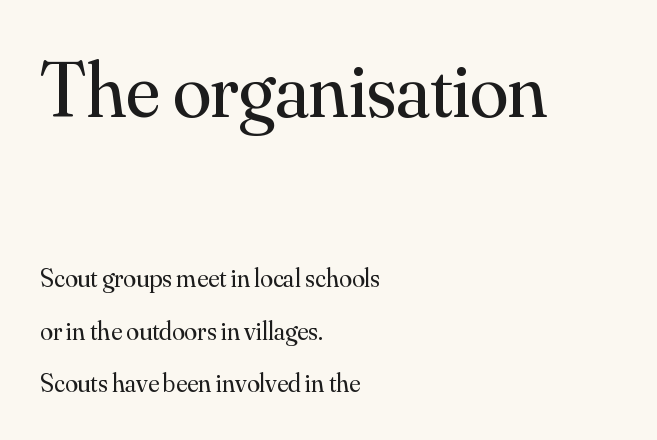
This sample has the flowing, uneven cadence of proportional lettering. These lines stack with their left ends in a neat column. The weight tops out at a normal text grade. The zone under the glyphs is completely vacant. Is this a sans? No — the strokes have serifs. The passage shown begins with its larger block and ends with its smaller one.
